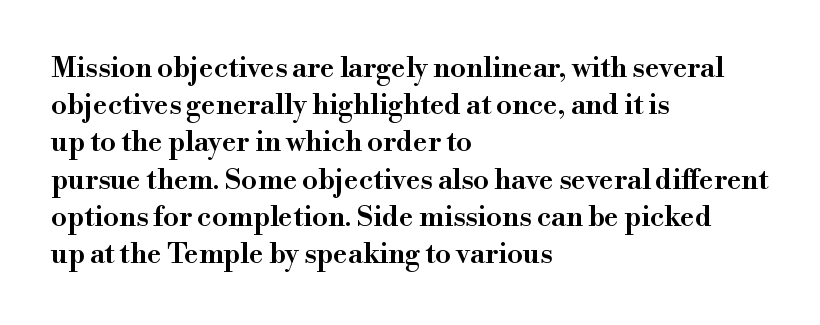
Do the characters align in a grid? No, the font is proportional. The ragged edge is on the right, which tells us the setting is flush left. When letters stand straight like this, we call the style roman or upright. Caption: standard tracking, unaltered. Look at the bottom of the vertical strokes: they flare into serifs here.
